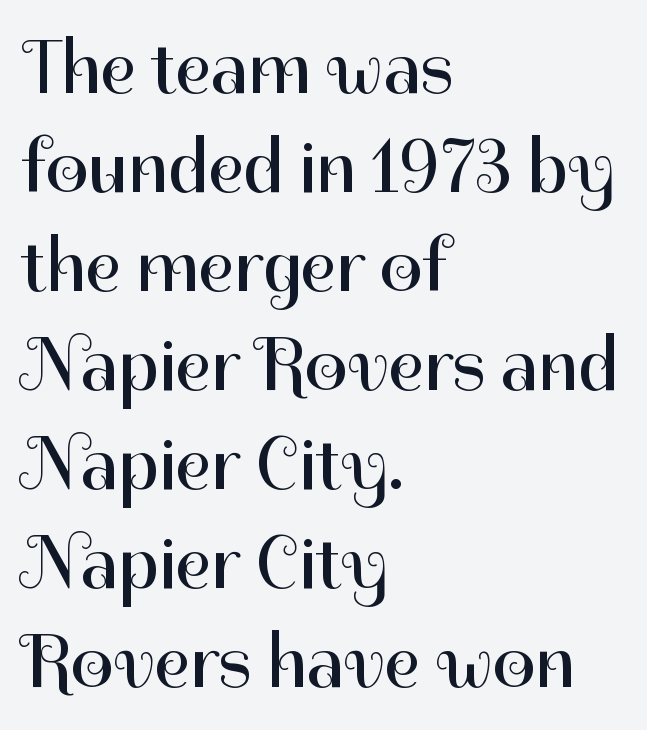
The image shows 75 px regular-weight sans-serif type, upright; set left-aligned, normal line spacing (1.32x), normal letter spacing, not underlined; high stroke contrast and a medium x-height.
